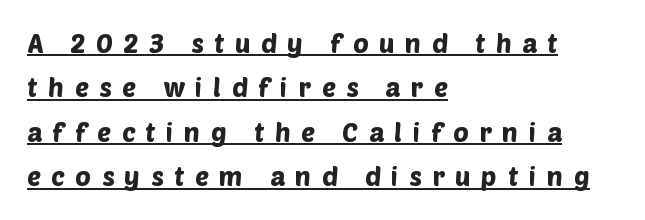
The image shows 26 px text type; set left-aligned, line spacing 1.71x, unusually wide letter spacing (+0.41 em), underlined.
